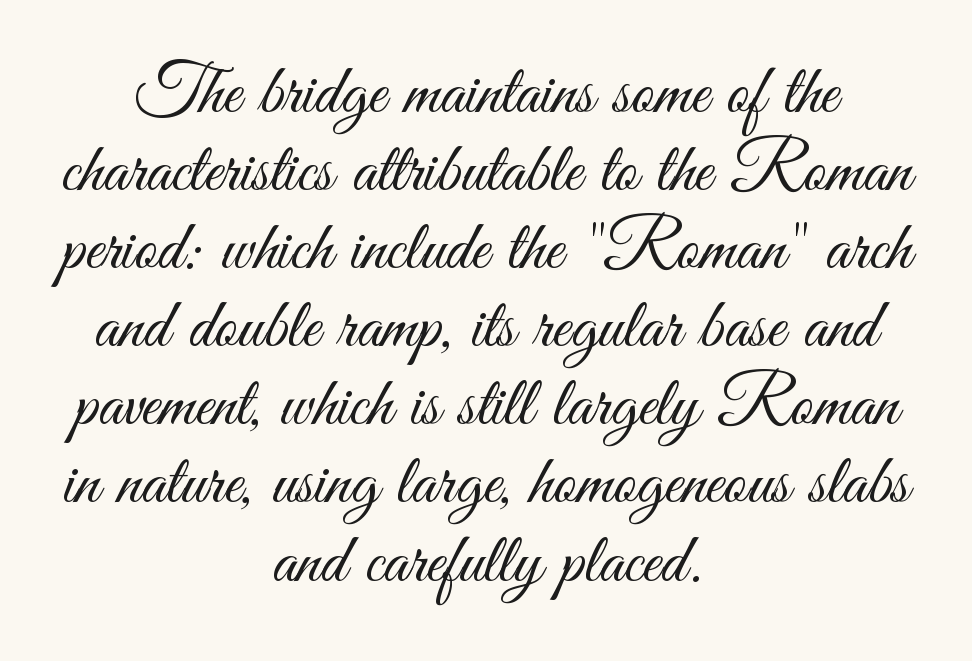
{"serif": "no", "bold": "no", "weight": "light", "width": "condensed", "stroke_contrast": "medium", "x_height": "small", "monospaced": "no", "underline": "no", "align": "center", "line_spacing": "tight", "line_spacing_ratio": 1.1, "letter_spacing": "normal", "letter_spacing_em": 0.0, "glyph_px": 71}
